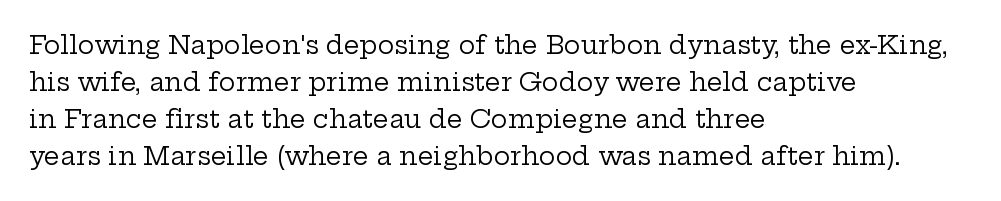
{"italic": "no", "bold": "no", "underline": "no", "align": "left", "line_spacing": "normal", "line_spacing_ratio": 1.48, "letter_spacing": "normal", "letter_spacing_em": 0.0, "glyph_px": 25}
